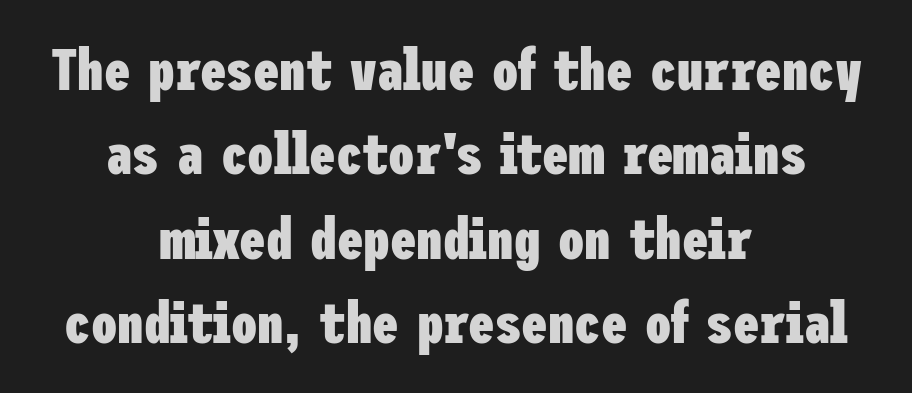
Q: Is the text bold? A: Yes.
Q: Is the text italic (slanted)? A: No, it is upright.
Q: Is the typeface a serif or a sans-serif typeface? A: Sans-serif.
Q: Is the text underlined? A: No.
Q: How is the paragraph aligned? A: Centered.
Q: Is the spacing between letters normal or unusually wide? A: Normal.
Q: Is the spacing between lines tight, normal or loose? A: Normal.
Q: Width (condensed, normal, or wide)? A: Condensed.
Q: Stroke contrast? A: Low.
Q: x-height? A: Medium.
